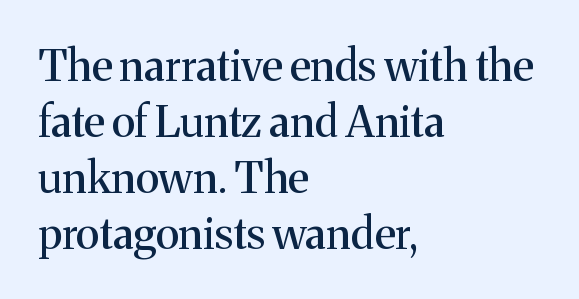
{"serif": "yes", "italic": "no", "width": "normal", "stroke_contrast": "medium", "x_height": "medium", "monospaced": "no", "underline": "no", "align": "left", "line_spacing": "normal", "line_spacing_ratio": 1.3, "letter_spacing": "normal", "letter_spacing_em": 0.0, "glyph_px": 43}
